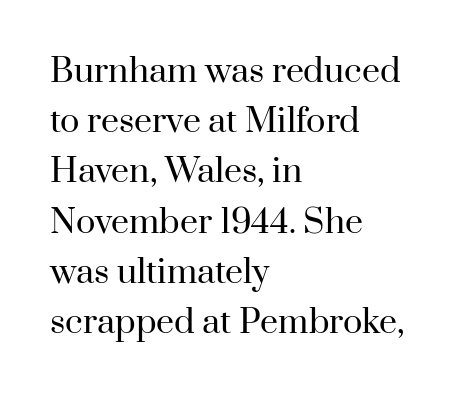
Q: Is the text bold? A: No.
Q: Is the text italic (slanted)? A: No, it is upright.
Q: Is the typeface a serif or a sans-serif typeface? A: Serif.
Q: Is the text underlined? A: No.
Q: How is the paragraph aligned? A: Left-aligned.
Q: Is the spacing between letters normal or unusually wide? A: Normal.
Q: Is the spacing between lines tight, normal or loose? A: Normal.
Q: Width (condensed, normal, or wide)? A: Normal.
Q: Stroke contrast? A: High.
Q: x-height? A: Small.
Q: Monospaced? A: No.
